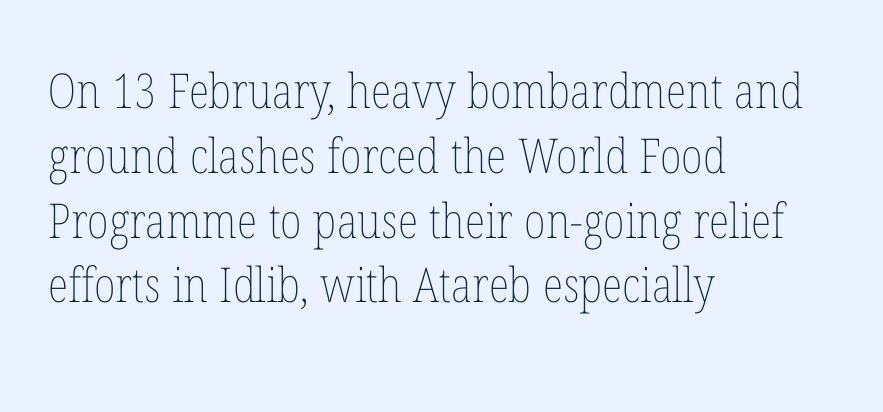
The image shows 48 px thin, condensed type, upright; set left-aligned, normal line spacing (1.35x), normal letter spacing, not underlined; low stroke contrast and a medium x-height.
